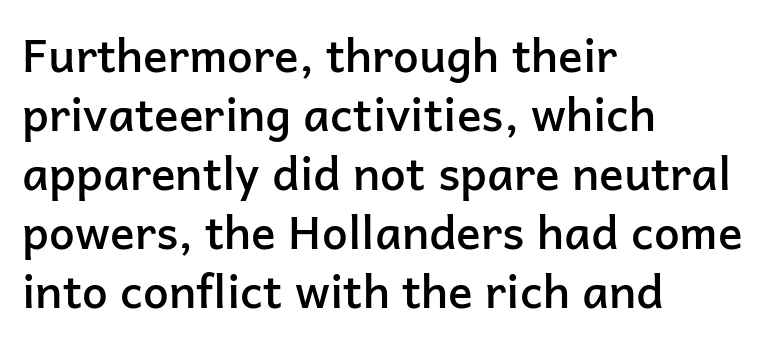
{"serif": "no", "italic": "no", "bold": "semi", "weight": "semibold", "width": "normal", "stroke_contrast": "low", "x_height": "medium", "monospaced": "no", "underline": "no", "align": "left", "line_spacing": "normal", "line_spacing_ratio": 1.28, "letter_spacing": "normal", "letter_spacing_em": 0.0, "glyph_px": 46}
